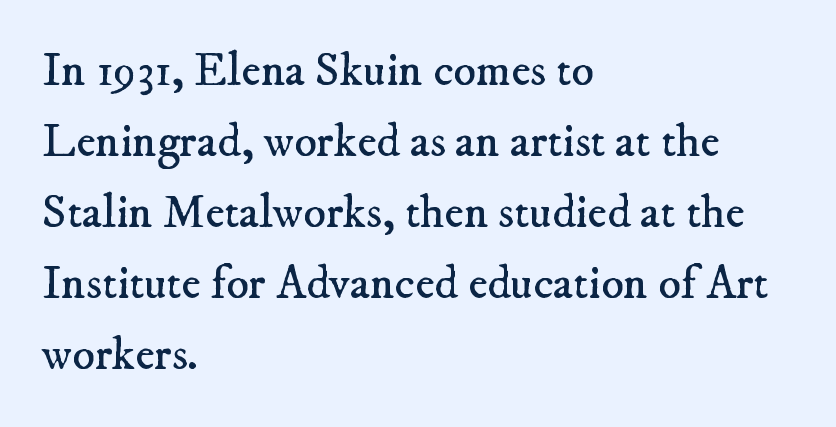
The image shows 47 px regular-weight serif type; set left-aligned, normal line spacing (1.51x), normal letter spacing, not underlined; low stroke contrast and a small x-height.
